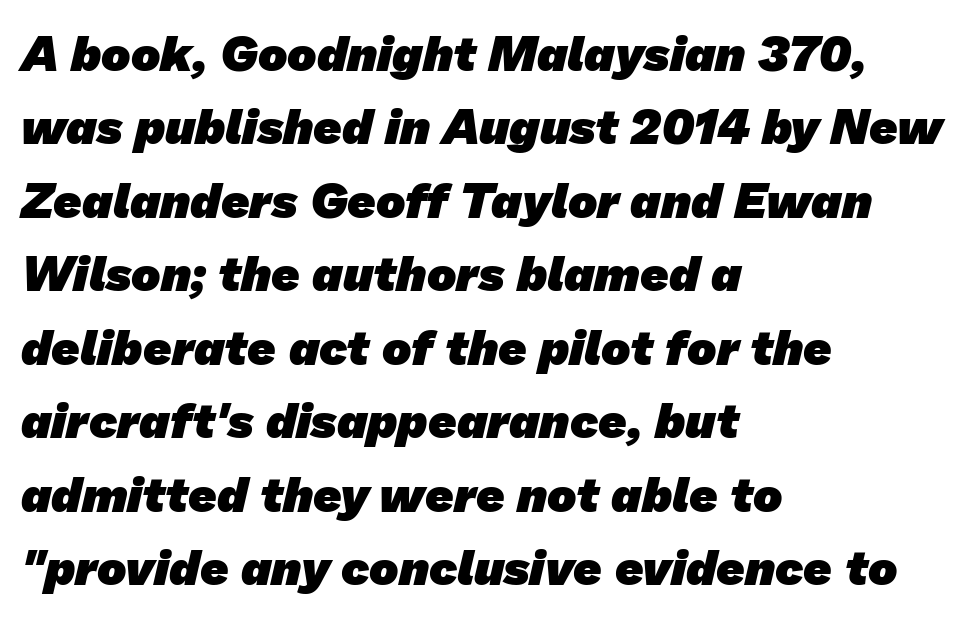
Classification — sans serif. Type without underlining. The rendering keeps characters at their native spacing. The font is running at its bold setting. Varying glyph widths throughout — classic text-font behaviour. Whoever set this chose a conventional vertical rhythm.
